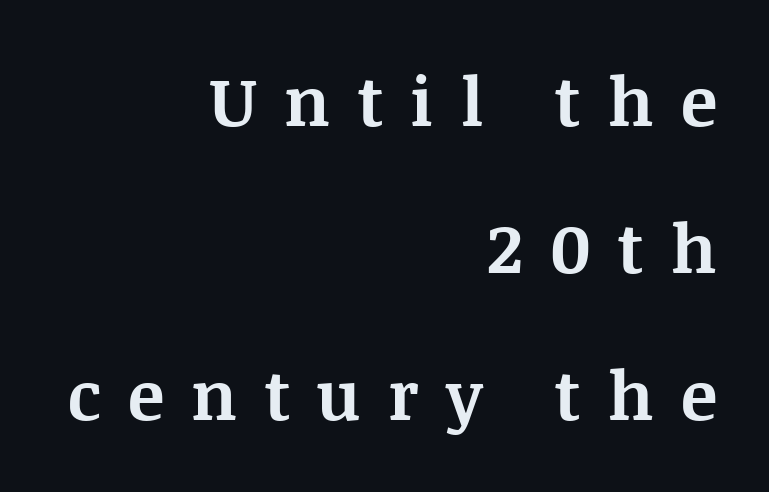
Q: Is the text bold? A: Yes.
Q: Is the text italic (slanted)? A: No, it is upright.
Q: Is the typeface a serif or a sans-serif typeface? A: Serif.
Q: Is the text underlined? A: No.
Q: How is the paragraph aligned? A: Right-aligned.
Q: Is the spacing between letters normal or unusually wide? A: Unusually wide.
Q: Is the spacing between lines tight, normal or loose? A: Loose.
Q: Width (condensed, normal, or wide)? A: Normal.
Q: Stroke contrast? A: Medium.
Q: x-height? A: Large.
Q: Monospaced? A: No.
